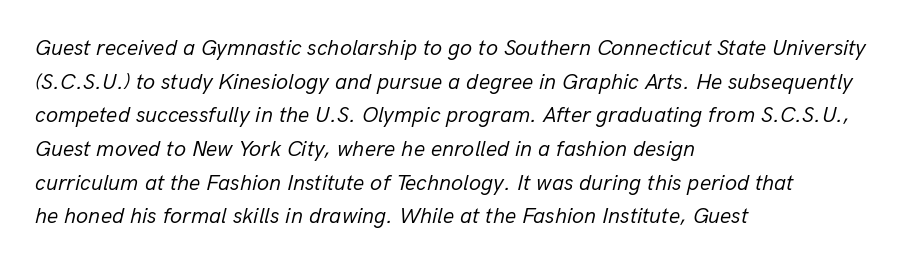
Q: Is the text bold? A: No.
Q: Is the text italic (slanted)? A: Yes, it leans right by about 13 degrees.
Q: Is the text underlined? A: No.
Q: How is the paragraph aligned? A: Left-aligned.
Q: Is the spacing between letters normal or unusually wide? A: Normal.
Q: Is the spacing between lines tight, normal or loose? A: Normal.
